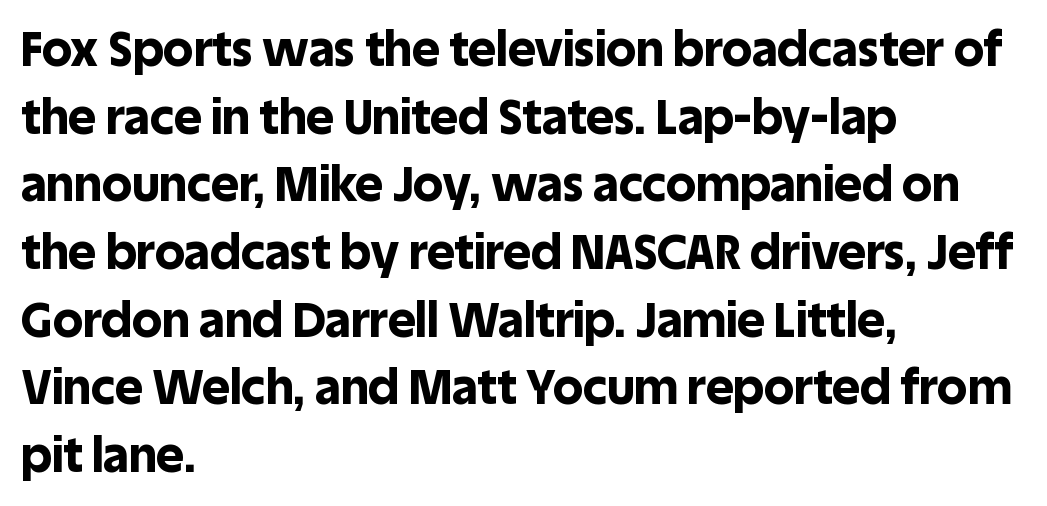
{"serif": "no", "italic": "no", "bold": "yes", "weight": "bold", "width": "normal", "x_height": "large", "monospaced": "no", "underline": "no", "align": "left", "line_spacing": "normal", "line_spacing_ratio": 1.41, "letter_spacing": "normal", "letter_spacing_em": 0.0, "glyph_px": 48}
